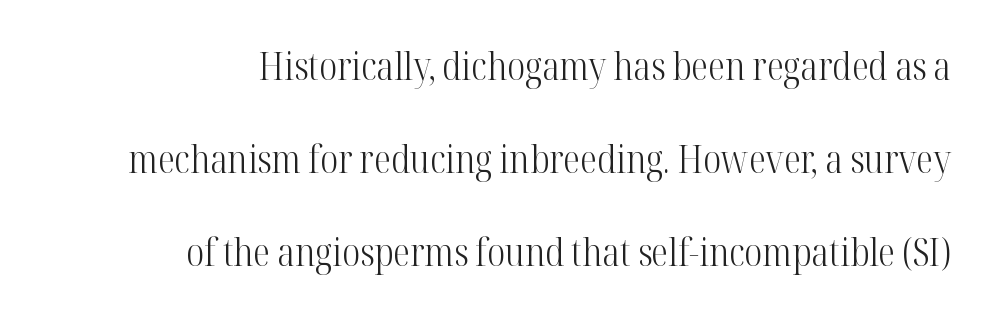
The image shows 38 px light, condensed serif type, upright; set right-aligned, loose line spacing (2.45x), normal letter spacing, not underlined; high stroke contrast and a medium x-height.
